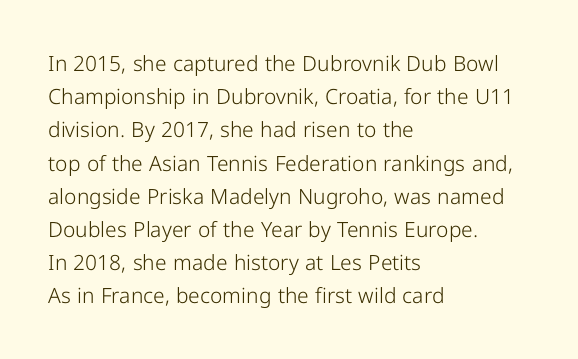
{"italic": "no", "bold": "no", "underline": "no", "align": "left", "line_spacing": "normal", "line_spacing_ratio": 1.58, "letter_spacing": "normal", "letter_spacing_em": 0.0, "glyph_px": 21}
